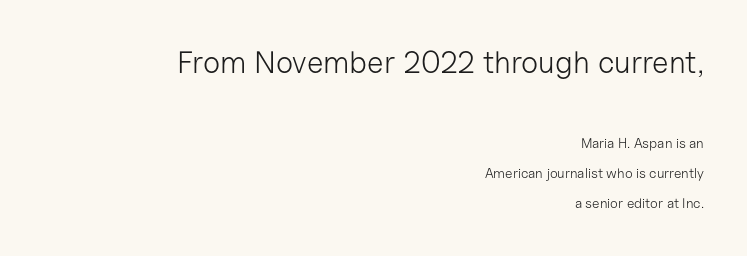
Q: Is the text bold? A: No.
Q: Is the text italic (slanted)? A: No, it is upright.
Q: Is the typeface a serif or a sans-serif typeface? A: Sans-serif.
Q: Is the text underlined? A: No.
Q: How is the paragraph aligned? A: Right-aligned.
Q: Is the spacing between letters normal or unusually wide? A: Normal.
Q: Is the spacing between lines tight, normal or loose? A: Loose.
Q: Which block of text is set in a larger size, the first (top) or the second (bottom)? A: The first (top) one.
Q: Width (condensed, normal, or wide)? A: Normal.
Q: Stroke contrast? A: Low.
Q: x-height? A: Medium.
Q: Monospaced? A: No.
